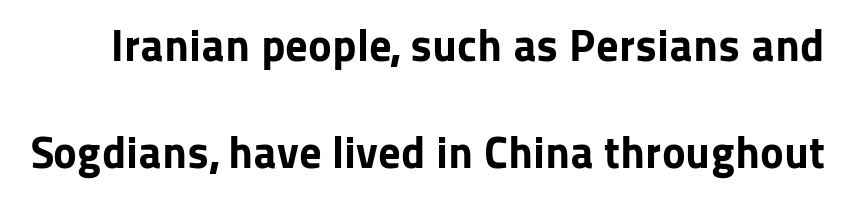
The image shows 45 px bold sans-serif type, upright; set loose line spacing (2.38x), normal letter spacing, not underlined; low stroke contrast and a medium x-height.
